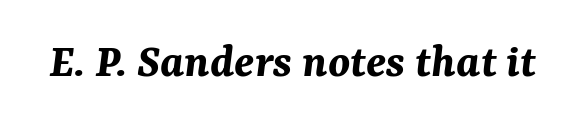
Tall strokes in this sample are angled rather than plumb. In terms of letterspacing, this is plain default setting. You could not count columns in this text — the font is proportionally spaced. The letters are bold, with thick, heavy strokes. Unmarked baselines from the first word to the last.
